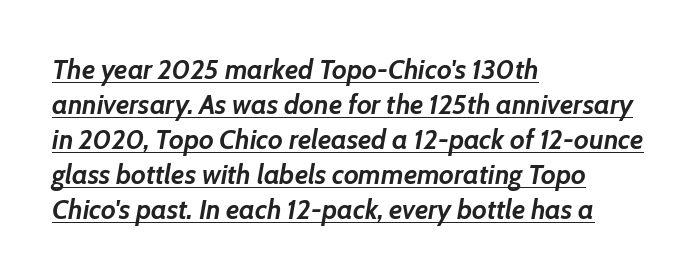
{"italic": "yes", "lean": "right", "slant_degrees": 7, "bold": "yes", "underline": "yes", "align": "left", "line_spacing": "normal", "line_spacing_ratio": 1.3, "letter_spacing": "normal", "letter_spacing_em": 0.0, "glyph_px": 27}
